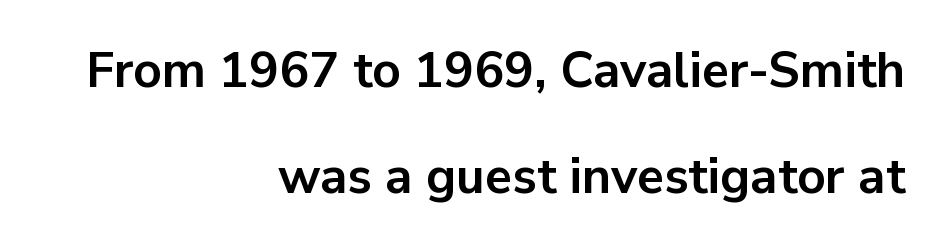
The image shows 50 px bold sans-serif type, upright; set right-aligned, loose line spacing (2.12x), normal letter spacing, not underlined; low stroke contrast and a medium x-height.
